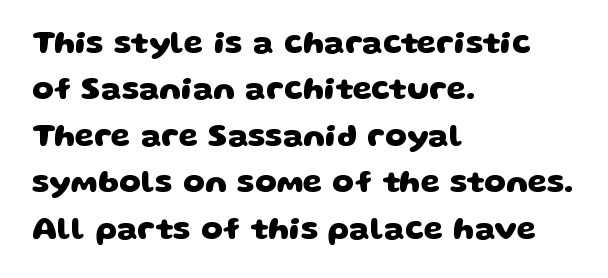
The image shows 31 px heavy, wide sans-serif type; set left-aligned, normal line spacing (1.5x), normal letter spacing, not underlined; low stroke contrast and a large x-height.
